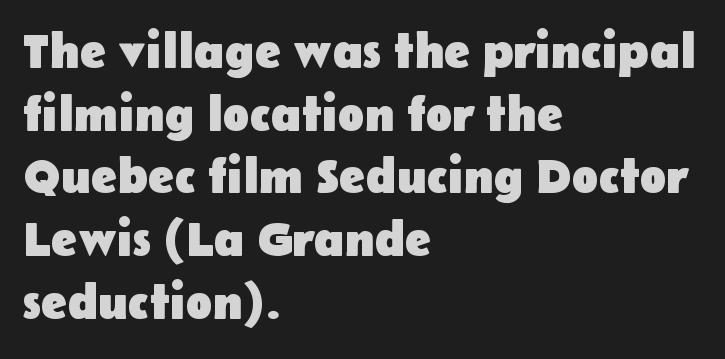
{"serif": "no", "italic": "no", "bold": "yes", "weight": "heavy", "width": "normal", "stroke_contrast": "low", "x_height": "medium", "monospaced": "no", "underline": "no", "align": "left", "line_spacing": "normal", "line_spacing_ratio": 1.28, "letter_spacing": "normal", "letter_spacing_em": 0.0, "glyph_px": 49}
